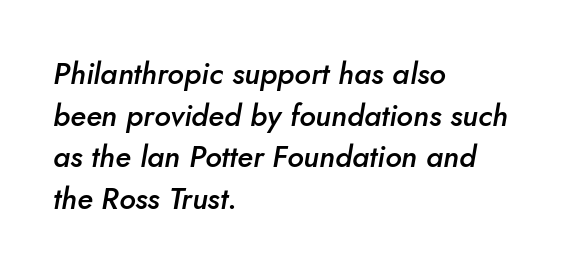
Unmarked baselines from the first word to the last. Is this a fixed-width face? No — the glyphs have proportional, varying widths. Notice how descenders clear the ascenders below comfortably — that's standard leading. Slanted lettering throughout. Horizontal alignment here is leftward, the default for most running prose.
